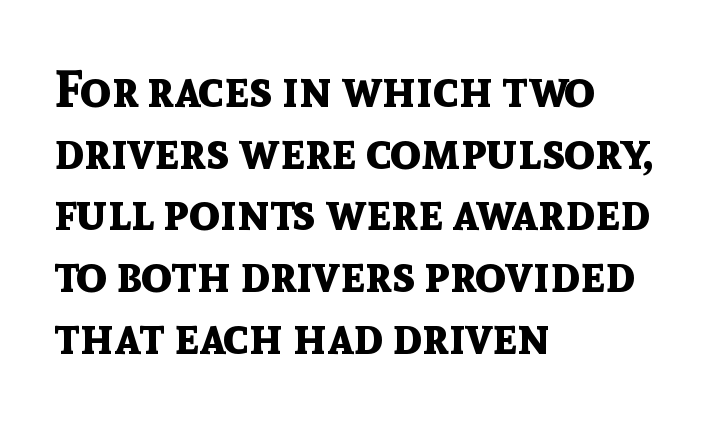
The rendering uses natural spacing where letterforms have individual widths. A dark, heavy texture on the line: the type is bold. To sum up the face: it is a sans, with no serifs. The rendering keeps characters at their native spacing. Honestly, there is no underline to notice here at all.
